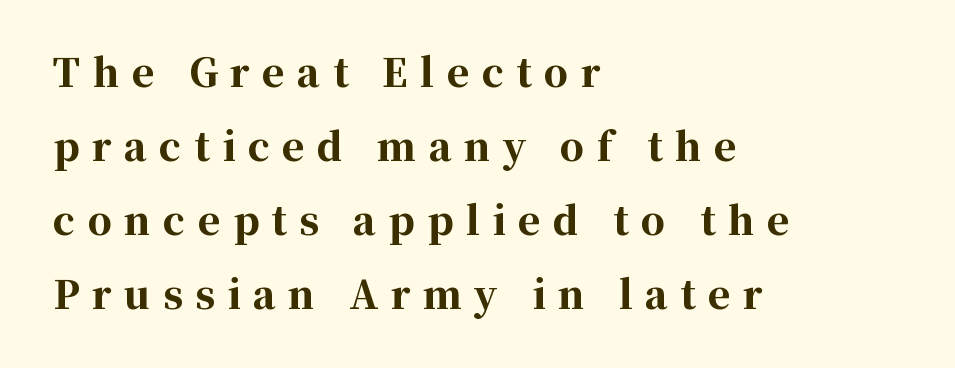
Q: Is the text bold? A: Yes.
Q: Is the text italic (slanted)? A: No, it is upright.
Q: Is the typeface a serif or a sans-serif typeface? A: Serif.
Q: Is the text underlined? A: No.
Q: How is the paragraph aligned? A: Left-aligned.
Q: Is the spacing between letters normal or unusually wide? A: Unusually wide.
Q: Is the spacing between lines tight, normal or loose? A: Loose.
Q: Width (condensed, normal, or wide)? A: Normal.
Q: Stroke contrast? A: High.
Q: x-height? A: Medium.
Q: Monospaced? A: No.
